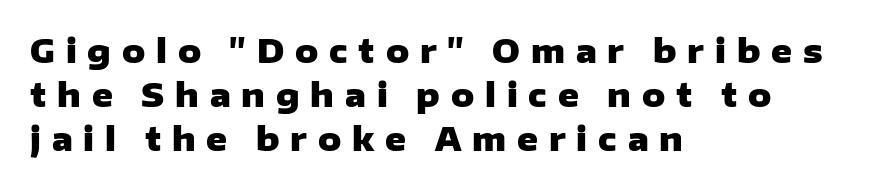
{"serif": "no", "italic": "no", "bold": "yes", "weight": "heavy", "width": "wide", "stroke_contrast": "low", "x_height": "medium", "monospaced": "no", "underline": "no", "align": "left", "line_spacing": "normal", "line_spacing_ratio": 1.37, "letter_spacing": "wide", "letter_spacing_em": 0.34, "glyph_px": 32}
